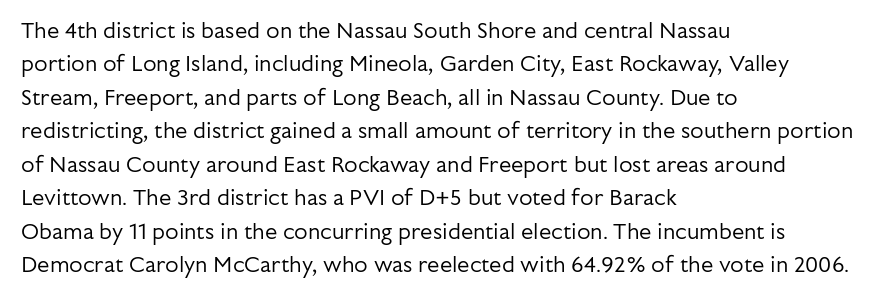
Q: Is the text bold? A: No.
Q: Is the text italic (slanted)? A: No, it is upright.
Q: Is the text underlined? A: No.
Q: How is the paragraph aligned? A: Left-aligned.
Q: Is the spacing between letters normal or unusually wide? A: Normal.
Q: Is the spacing between lines tight, normal or loose? A: Normal.
